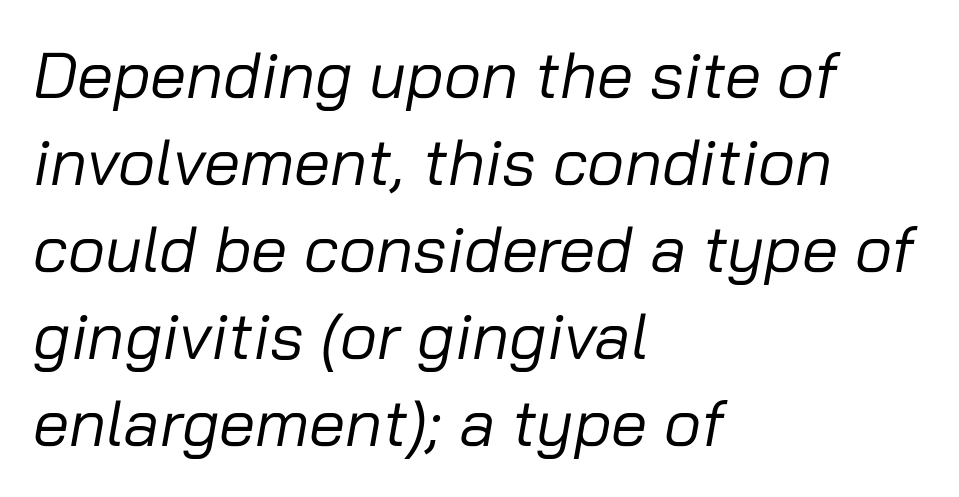
{"italic": "yes", "lean": "right", "slant_degrees": 10, "bold": "no", "weight": "regular", "width": "normal", "stroke_contrast": "low", "x_height": "medium", "monospaced": "no", "underline": "no", "align": "left", "line_spacing": "normal", "line_spacing_ratio": 1.34, "letter_spacing": "normal", "letter_spacing_em": 0.0, "glyph_px": 65}
